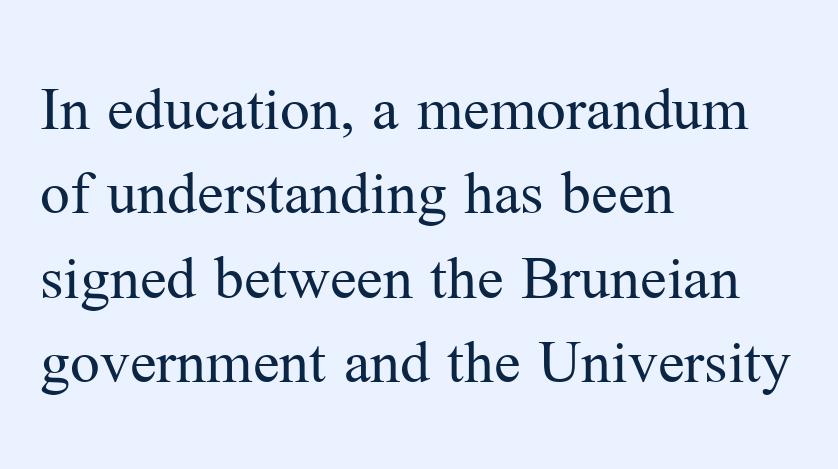
Q: Is the text bold? A: No.
Q: Is the text italic (slanted)? A: No, it is upright.
Q: Is the typeface a serif or a sans-serif typeface? A: Serif.
Q: Is the text underlined? A: No.
Q: How is the paragraph aligned? A: Left-aligned.
Q: Is the spacing between letters normal or unusually wide? A: Normal.
Q: Is the spacing between lines tight, normal or loose? A: Normal.
Q: Width (condensed, normal, or wide)? A: Normal.
Q: Stroke contrast? A: Medium.
Q: x-height? A: Medium.
Q: Monospaced? A: No.
